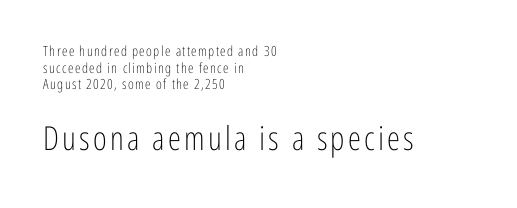
{"serif": "no", "italic": "no", "bold": "no", "weight": "light", "width": "condensed", "stroke_contrast": "low", "x_height": "medium", "monospaced": "no", "underline": "no", "align": "left", "line_spacing_ratio": 1.19, "larger_block": "second", "size_ratio": 2.36, "glyph_px": 33}
